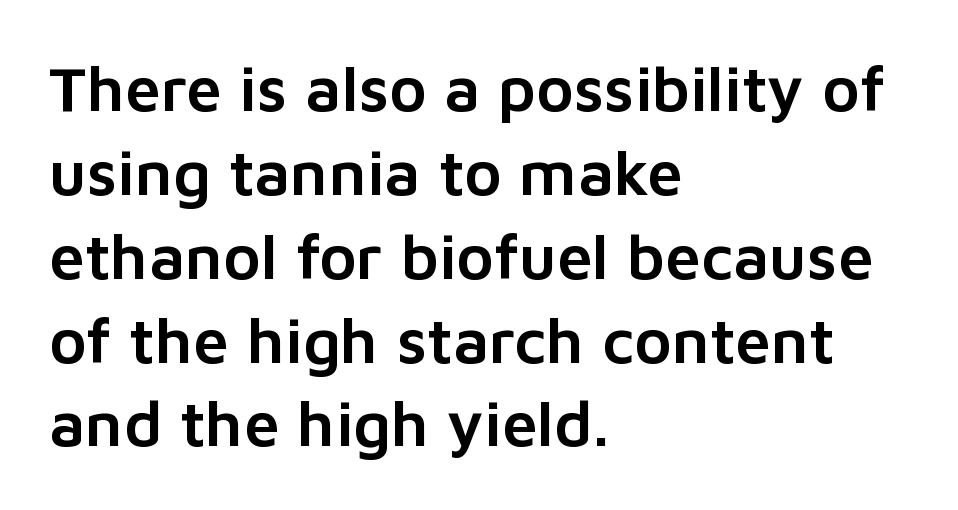
The image shows 64 px sans-serif type, upright; set left-aligned, normal line spacing (1.31x), normal letter spacing, not underlined; low stroke contrast and a medium x-height.
